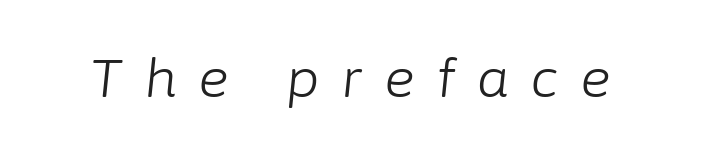
Q: Is the text bold? A: No.
Q: Is the text italic (slanted)? A: Yes, it leans right by about 6 degrees.
Q: Is the text underlined? A: No.
Q: Is the spacing between letters normal or unusually wide? A: Unusually wide.
Q: Width (condensed, normal, or wide)? A: Normal.
Q: Stroke contrast? A: Low.
Q: x-height? A: Medium.
Q: Monospaced? A: No.
